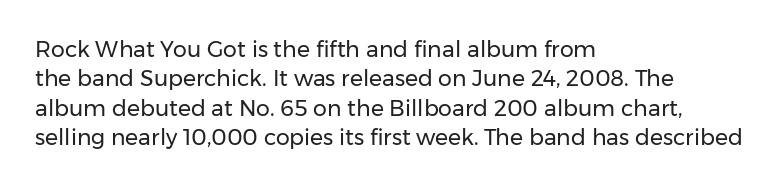
The image shows 22 px text type, upright; set left-aligned, normal line spacing (1.34x), normal letter spacing, not underlined.
